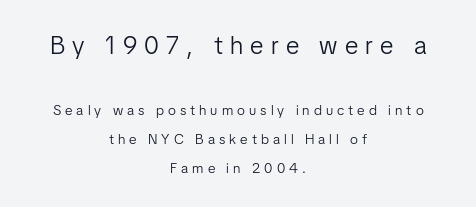
The earlier block is typeset at a bigger size than the later block. The baseline area is clear. Regarding leading, the lines here are spaced well apart. Someone cranked the tracking dial way up on this one. Each stroke keeps to a modest, everyday thickness or less.
